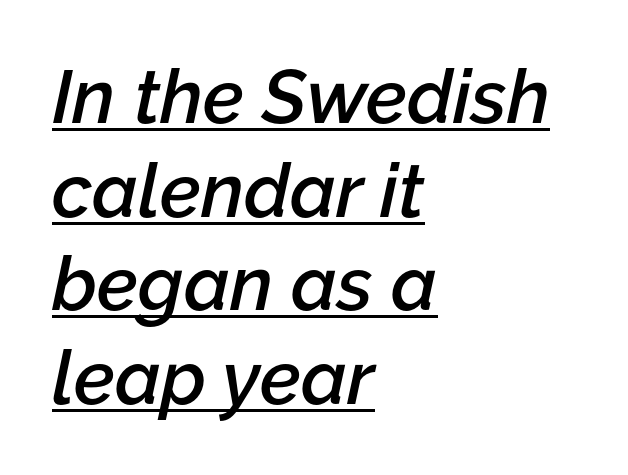
Left-aligned paragraph, ragged on the right. This block has exactly the height ordinary leading produces. The lettering tilts uniformly, giving the passage an italic look. Varying glyph widths throughout — classic text-font behaviour. Is the letter spacing exaggerated? No — it looks like the ordinary default. The characters look somewhat weighty, a semibold short of true bold.
